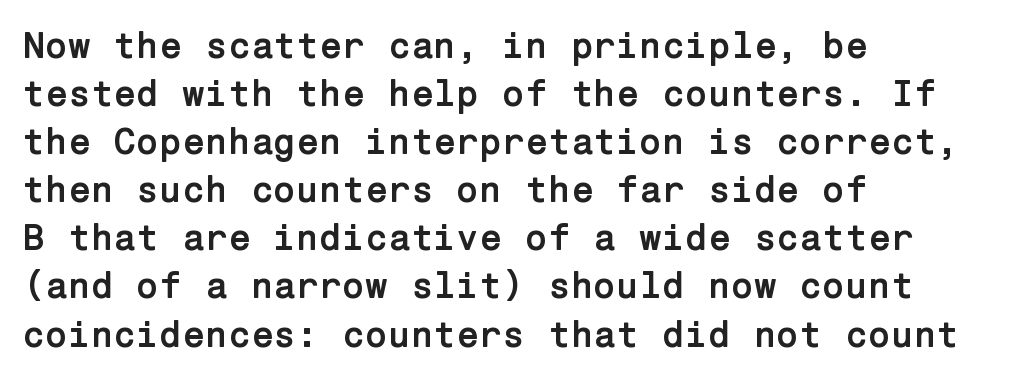
A roman cut, with each character standing at attention. This is sans-serif lettering, the kind often seen on screens and signage. Each line starts at the same left margin while the right side varies. Thick stems and heavy bowls — unmistakably bold.
